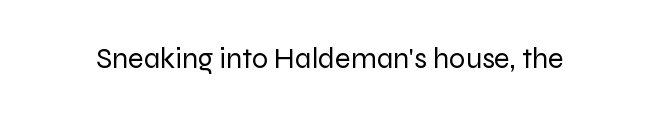
Does the lettering tilt? It doesn't — this is upright. Here the designer chose a conventional face with non-uniform glyph widths. Unmarked baselines from the first word to the last. Look at the tracking — it's just the regular setting, nothing added.
